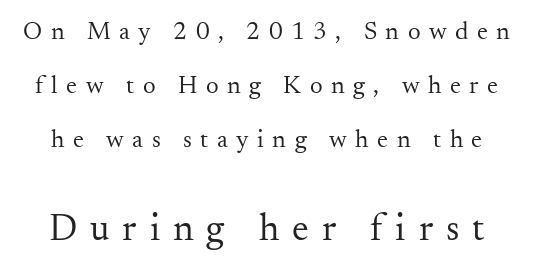
Think of a printed novel: that variable character pitch is what you see here. The space between consecutive lines is lavish. Stroke thickness stays within the range of a standard reading face or lighter. Block two is the big one; block one sits smaller above it. The lettering stays uniformly vertical, giving the passage a roman look.
